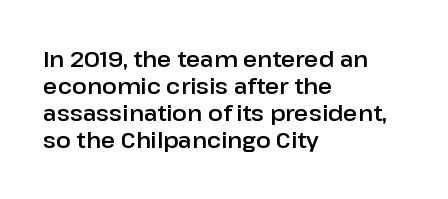
Q: Is the text italic (slanted)? A: No, it is upright.
Q: Is the text underlined? A: No.
Q: How is the paragraph aligned? A: Left-aligned.
Q: Is the spacing between letters normal or unusually wide? A: Normal.
